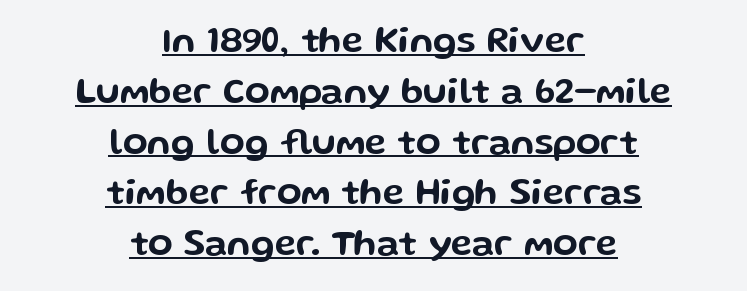
Decoration check: the copy is underlined. Successive baselines arrive at the customary interval. Each line is balanced around a shared central axis. These lines are rendered in a variable-pitch font.
